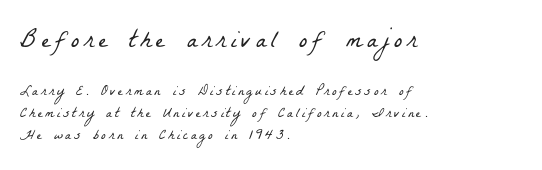
{"bold": "no", "underline": "no", "align": "left", "line_spacing": "normal", "line_spacing_ratio": 1.56, "larger_block": "first", "size_ratio": 1.79, "glyph_px": 25}
